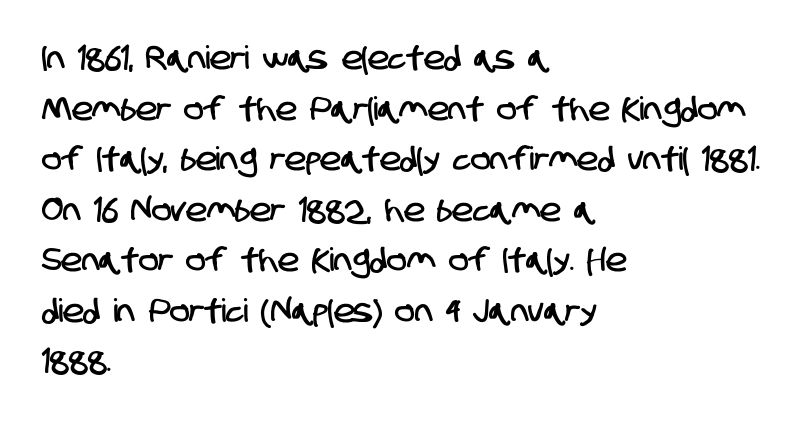
Q: Is the typeface a serif or a sans-serif typeface? A: Sans-serif.
Q: Is the text underlined? A: No.
Q: How is the paragraph aligned? A: Left-aligned.
Q: Is the spacing between letters normal or unusually wide? A: Normal.
Q: Is the spacing between lines tight, normal or loose? A: Normal.
Q: Width (condensed, normal, or wide)? A: Condensed.
Q: Stroke contrast? A: Low.
Q: x-height? A: Large.
Q: Monospaced? A: No.
